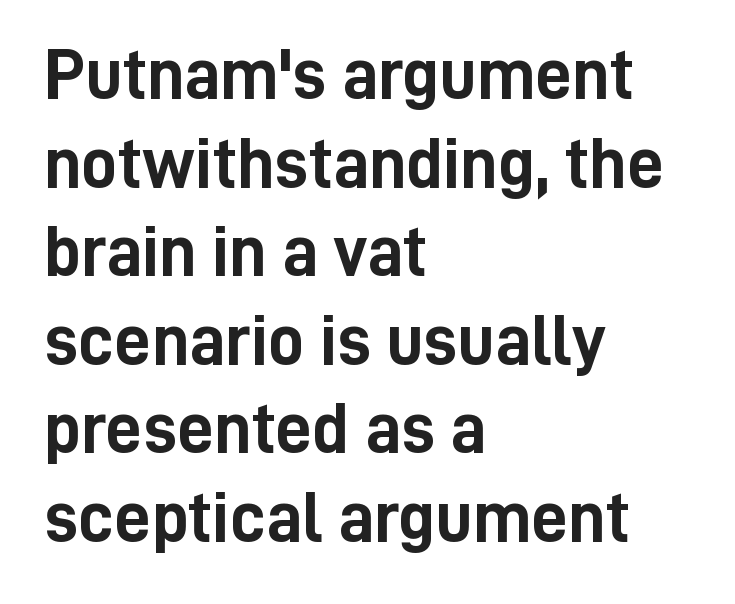
The image shows 72 px semibold, condensed sans-serif type, upright; set left-aligned, line spacing 1.23x, normal letter spacing, not underlined; low stroke contrast and a medium x-height.
